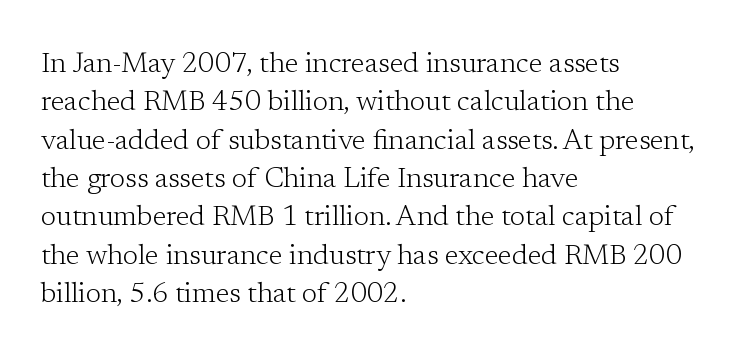
Q: Is the text bold? A: No.
Q: Is the text italic (slanted)? A: No, it is upright.
Q: Is the typeface a serif or a sans-serif typeface? A: Serif.
Q: Is the text underlined? A: No.
Q: How is the paragraph aligned? A: Left-aligned.
Q: Is the spacing between letters normal or unusually wide? A: Normal.
Q: Is the spacing between lines tight, normal or loose? A: Normal.
Q: Width (condensed, normal, or wide)? A: Normal.
Q: Stroke contrast? A: Low.
Q: x-height? A: Medium.
Q: Monospaced? A: No.
